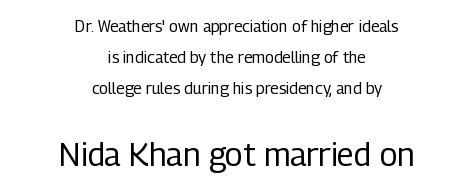
The image shows 32 px regular-weight, condensed sans-serif type, upright; set centered, loose line spacing (1.95x), normal letter spacing, not underlined; the second (bottom) block is 2.0x larger; low stroke contrast and a medium x-height.
